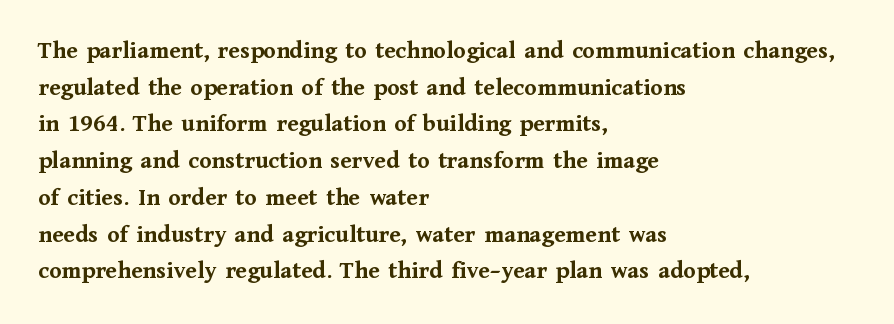
Q: Is the text bold? A: Yes.
Q: Is the text italic (slanted)? A: No, it is upright.
Q: Is the text underlined? A: No.
Q: How is the paragraph aligned? A: Left-aligned.
Q: Is the spacing between letters normal or unusually wide? A: Normal.
Q: Is the spacing between lines tight, normal or loose? A: Normal.
